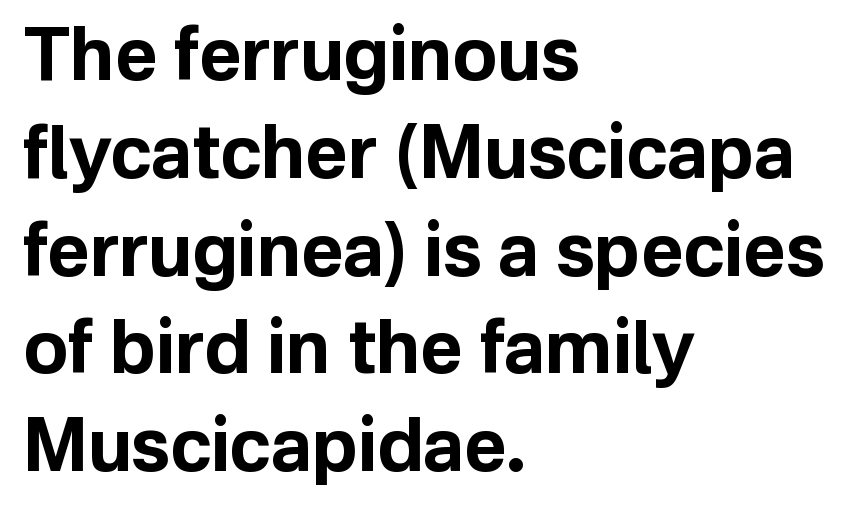
{"serif": "no", "italic": "no", "bold": "yes", "weight": "bold", "width": "normal", "stroke_contrast": "low", "x_height": "medium", "monospaced": "no", "underline": "no", "align": "left", "line_spacing": "normal", "line_spacing_ratio": 1.34, "letter_spacing": "normal", "letter_spacing_em": 0.0, "glyph_px": 73}
